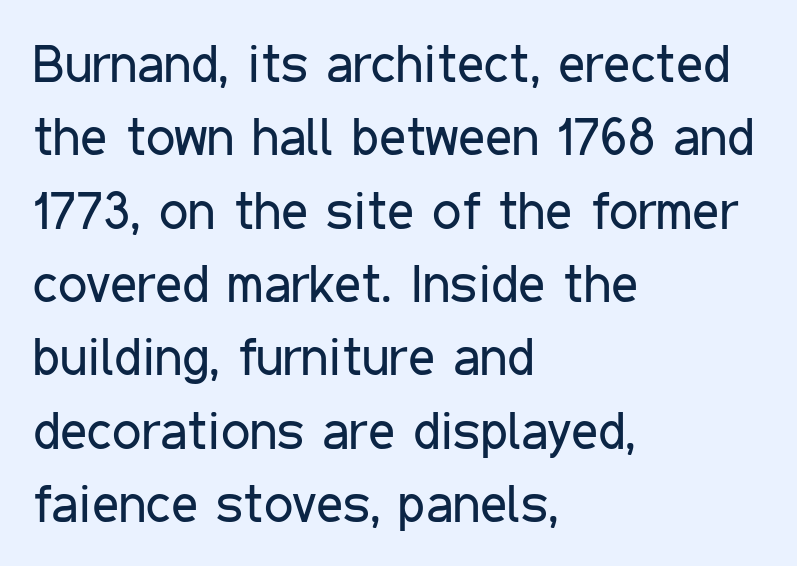
Line starts are locked; line ends wander. Quick note: underline off. Looks like regular typesetting: each glyph gets only the width it needs. Unlike italic type, these characters show no tilt at all. Words appear dense and cohesive because spacing is normal.
